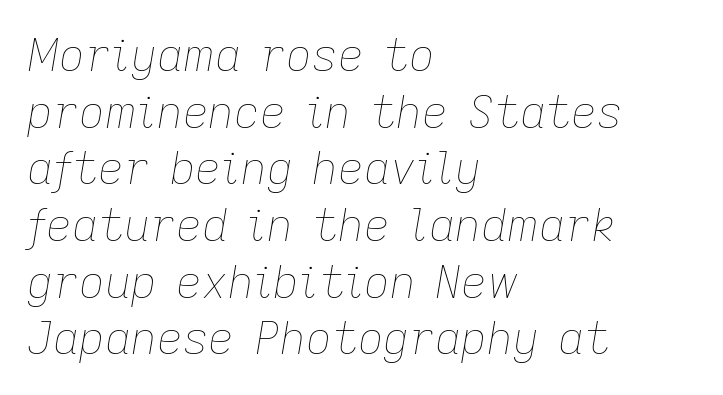
Q: Is the text bold? A: No.
Q: Is the text italic (slanted)? A: Yes, it leans right by about 9 degrees.
Q: Is the text underlined? A: No.
Q: How is the paragraph aligned? A: Left-aligned.
Q: Is the spacing between letters normal or unusually wide? A: Normal.
Q: Is the spacing between lines tight, normal or loose? A: Normal.
Q: Width (condensed, normal, or wide)? A: Normal.
Q: Stroke contrast? A: Low.
Q: x-height? A: Medium.
Q: Monospaced? A: No.
